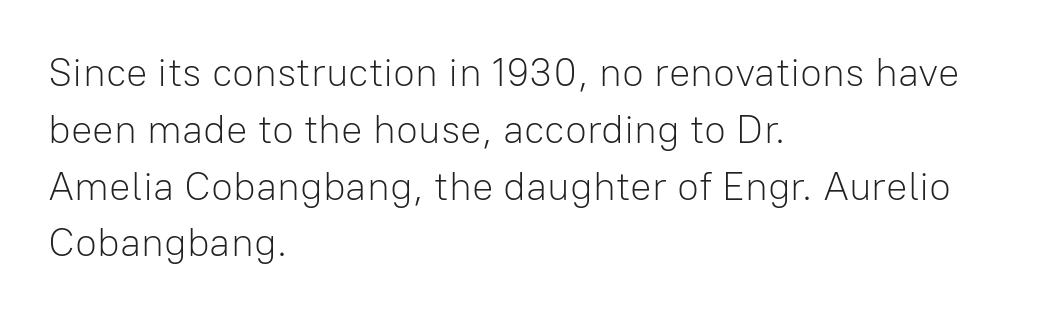
Check where the strokes stop: nothing finishes them off — pure sans. The type is set solid horizontally, with unmodified tracking. The lettering stays uniformly vertical, giving the passage a roman look. The zone under the glyphs is completely vacant. Proportional: the letters do not fall into vertical columns.
